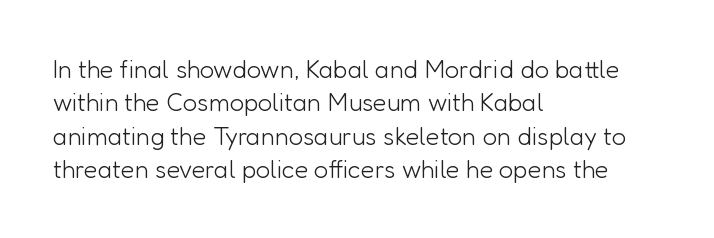
Q: Is the text bold? A: No.
Q: Is the text italic (slanted)? A: No, it is upright.
Q: Is the text underlined? A: No.
Q: How is the paragraph aligned? A: Left-aligned.
Q: Is the spacing between letters normal or unusually wide? A: Normal.
Q: Is the spacing between lines tight, normal or loose? A: Normal.
